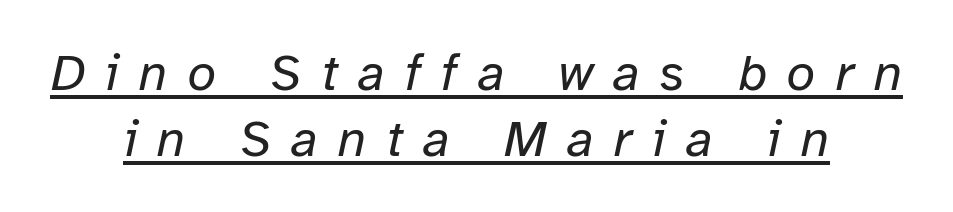
The image shows 52 px regular-weight type, italic (leaning right); set centered, normal line spacing (1.26x), unusually wide letter spacing (+0.38 em), underlined; low stroke contrast and a medium x-height.
